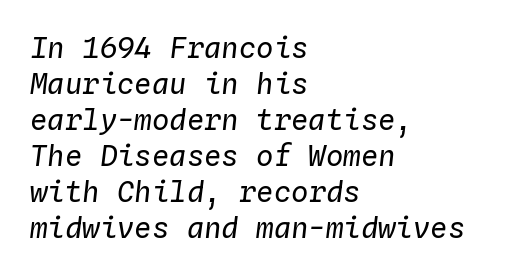
This sample uses plain, unmodified letter spacing. The strokes carry an ordinary text weight at most. The font's italic variant was chosen for this text. This rendering uses left alignment, leaving the right contour irregular.
